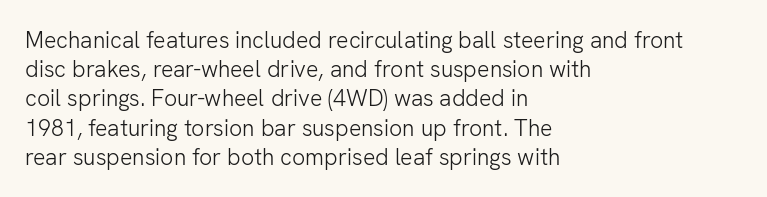
Nothing unusual about the tracking: characters are spaced as the font intends. Caption: multi-line text, flush left, ragged right. How would I describe the line gaps? Plain and ordinary. Unbolded letterforms with no extra heft.
